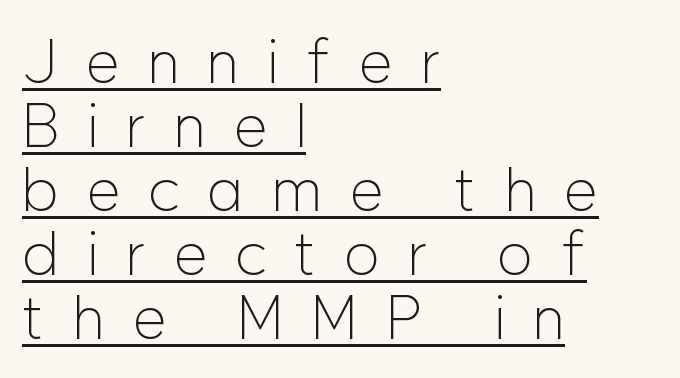
The image shows 61 px light sans-serif type, upright; set left-aligned, tight line spacing (1.05x), unusually wide letter spacing (+0.46 em), underlined; low stroke contrast and a medium x-height.
